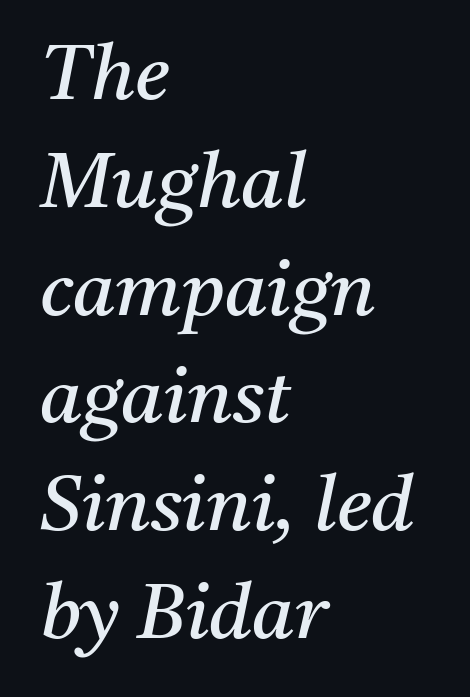
A typesetter would mark this as italic. The text was rendered using a seriffed face with decorative stroke endings. Each letter keeps its own natural width here, so spacing adapts to shape. Standard letterfit; no display-style spreading of the glyphs. Is there much room between lines? A standard amount, neither cramped nor airy.
